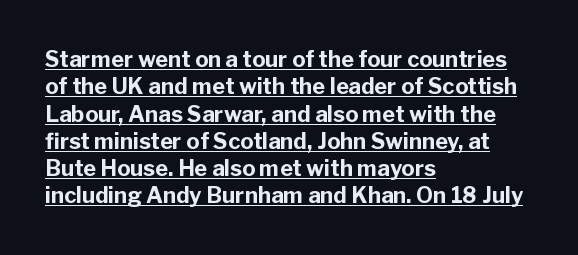
In terms of weight, the rendering is a true, heavy bold. This rendering uses left alignment, leaving the right contour irregular. The glyphs are accompanied by a horizontal stroke just below them. If you drew a line through each stem, it would be perfectly vertical. Honestly, the letter spacing is just normal — you wouldn't notice it.
